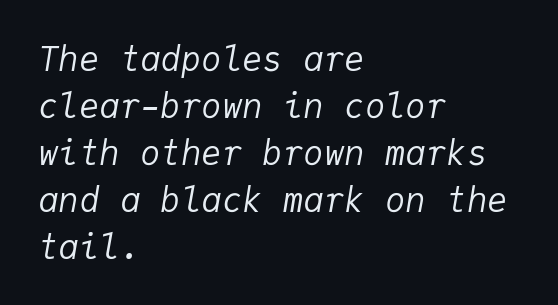
The image shows 34 px regular-weight type, italic (leaning right), monospaced; set left-aligned, normal line spacing (1.38x), normal letter spacing, not underlined; low stroke contrast and a medium x-height.
